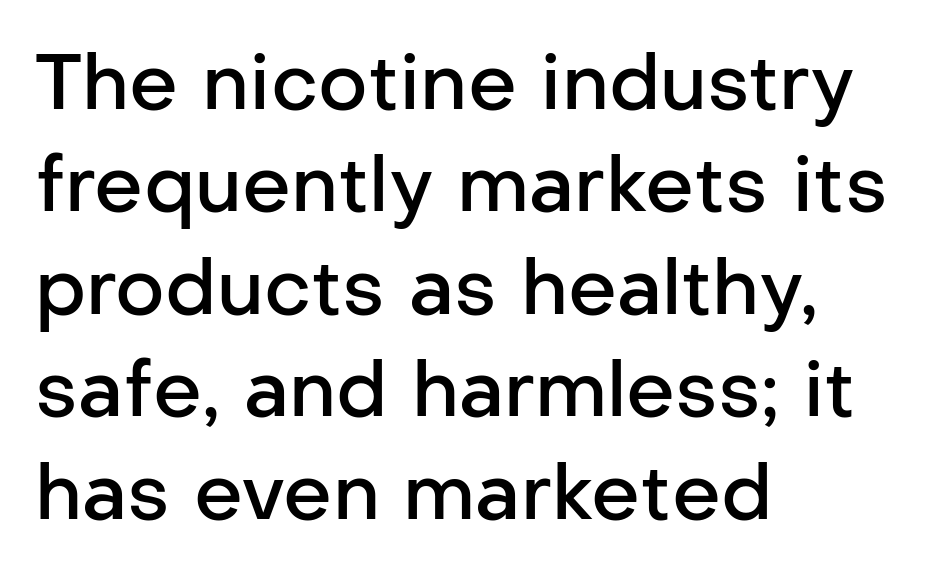
I'd describe the lettering as semibold — firm but not a full bold. Notice how the passage keeps a crisp vertical edge on the left only. Letterform terminals end flat and unadorned throughout the passage. The tracking reads as untouched default to a designer's eye. Successive baselines arrive at the customary interval. Each letter keeps its own natural width here, so spacing adapts to shape.
